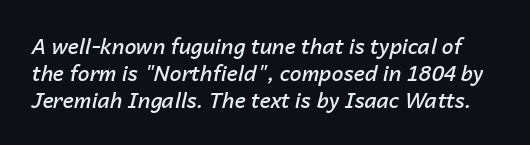
Q: Is the text bold? A: Semi-bold.
Q: Is the text italic (slanted)? A: Yes, it leans right by about 14 degrees.
Q: Is the text underlined? A: No.
Q: Is the spacing between letters normal or unusually wide? A: Normal.
Q: Is the spacing between lines tight, normal or loose? A: Normal.
